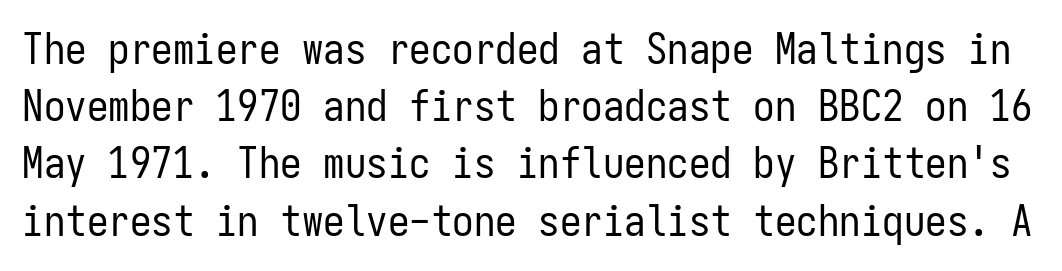
The image shows 43 px regular-weight, condensed sans-serif type, upright, monospaced; set normal line spacing (1.33x), normal letter spacing, not underlined; low stroke contrast and a medium x-height.
